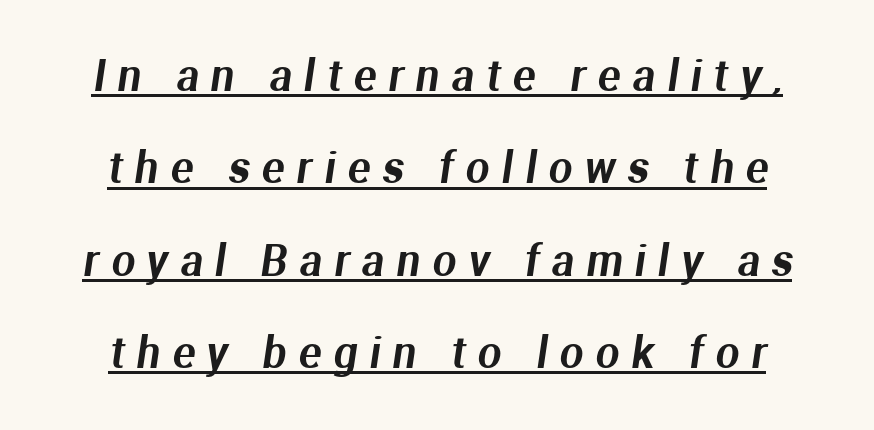
The specimen includes a rule beneath the text block's lines. Is this a fixed-width face? No — the glyphs have proportional, varying widths. Leading is clearly above the norm, producing a sparse column. Here the glyphs are tracked loosely, breaking word shapes into spaced letters. The type family on display is of the sans-serif kind.
